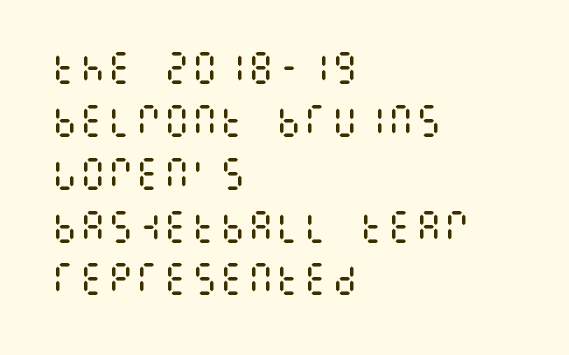
{"italic": "no", "bold": "no", "weight": "regular", "width": "condensed", "stroke_contrast": "medium", "x_height": "large", "underline": "no", "align": "left", "line_spacing": "normal", "line_spacing_ratio": 1.51, "letter_spacing": "normal", "letter_spacing_em": 0.0, "glyph_px": 35}
